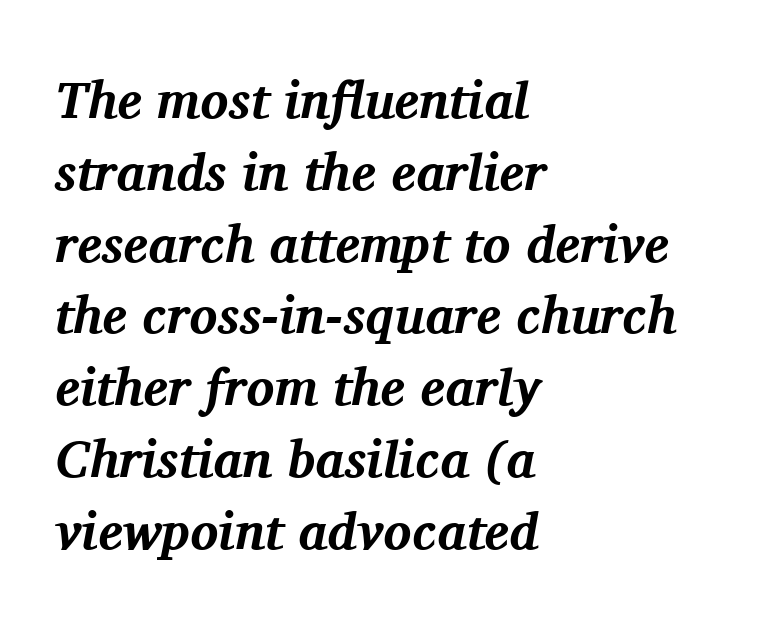
The image shows 52 px bold serif type, italic (leaning right); set left-aligned, normal line spacing (1.38x), normal letter spacing, not underlined; medium stroke contrast and a medium x-height.
